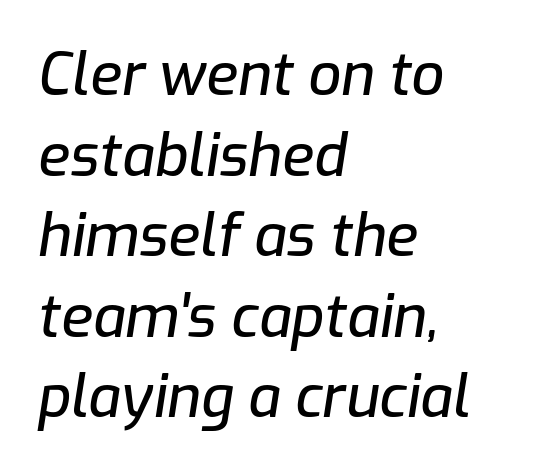
The image shows 58 px text type, italic (leaning right); set left-aligned, normal line spacing (1.39x), normal letter spacing, not underlined; low stroke contrast and a medium x-height.
